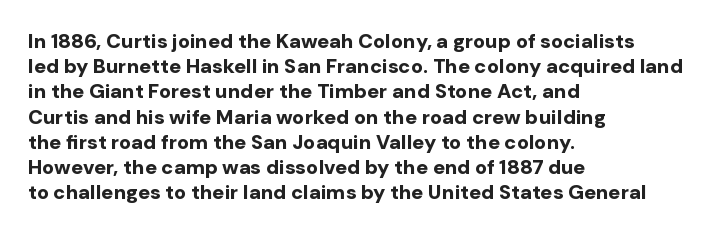
Q: Is the text bold? A: Yes.
Q: Is the text italic (slanted)? A: No, it is upright.
Q: Is the text underlined? A: No.
Q: How is the paragraph aligned? A: Left-aligned.
Q: Is the spacing between letters normal or unusually wide? A: Normal.
Q: Is the spacing between lines tight, normal or loose? A: Normal.
